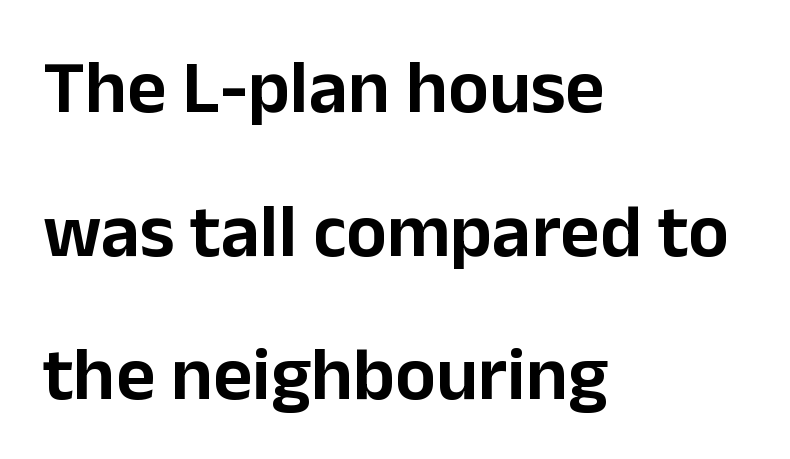
The image shows 76 px sans-serif type, upright; set left-aligned, line spacing 1.89x, normal letter spacing, not underlined; low stroke contrast and a medium x-height.
